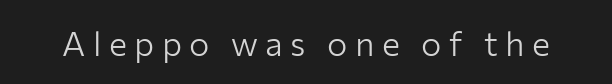
{"serif": "no", "italic": "no", "bold": "no", "weight": "light", "width": "normal", "stroke_contrast": "low", "x_height": "medium", "monospaced": "no", "underline": "no", "letter_spacing": "wide", "letter_spacing_em": 0.22, "glyph_px": 34}
